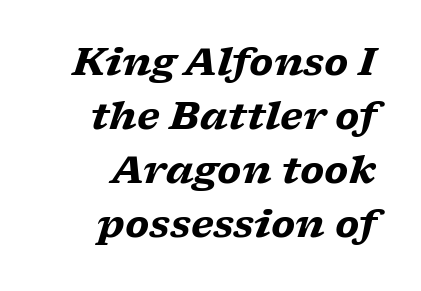
Emphasis by weight is at full strength: bold. This sample uses a serif face. Which margin do the lines hug? The right one — the left edge is uneven. Observe the ordinary spacing: letters are neighbours, not strangers. In terms of leading, this rendering sits right in the middle. Just letters on the line, the space beneath them empty.
